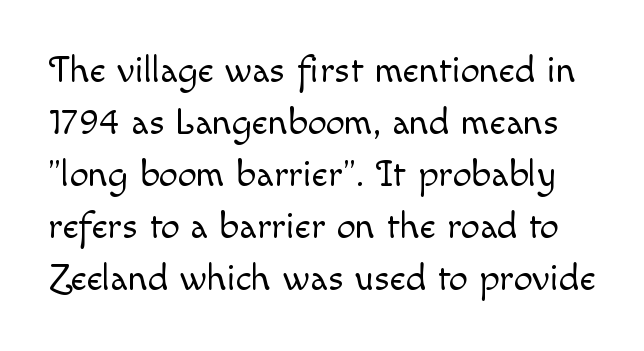
The image shows 38 px light type, upright; set normal line spacing (1.37x), normal letter spacing, not underlined; a small x-height.
